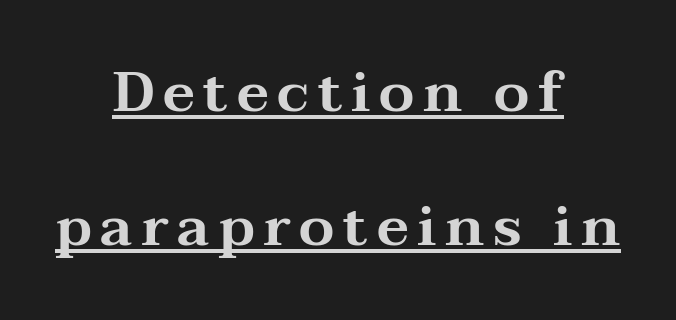
In designer terms, the underline attribute is active on this setting. Here the designer chose a conventional face with non-uniform glyph widths. Style check: upright. Horizontal alignment here is central, giving a formal, balanced look. You can tell from the footed stems that serif type was used.
